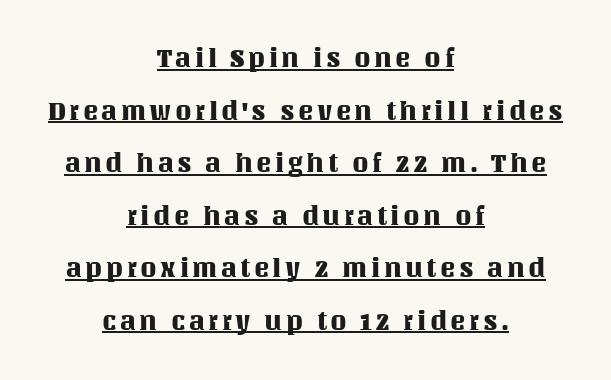
The image shows 26 px text type, upright; set centered, loose line spacing (2.02x), underlined.
